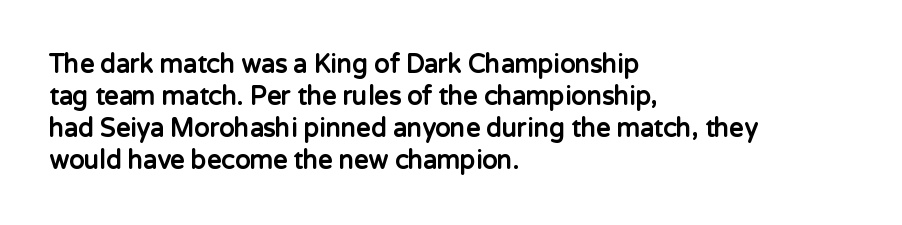
The image shows 25 px bold type, upright; set left-aligned, normal line spacing (1.28x), normal letter spacing, not underlined.
